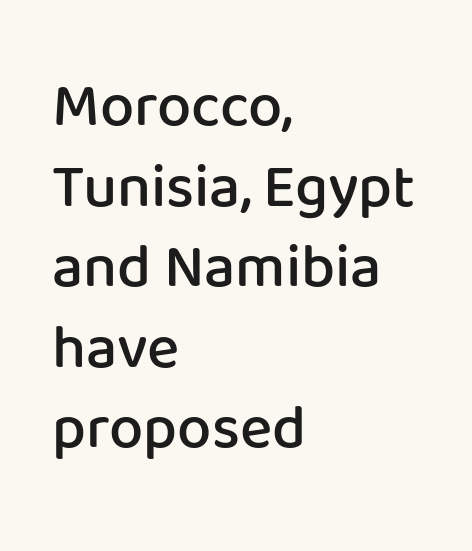
Q: Is the text bold? A: Semi-bold.
Q: Is the text italic (slanted)? A: No, it is upright.
Q: Is the typeface a serif or a sans-serif typeface? A: Sans-serif.
Q: Is the text underlined? A: No.
Q: How is the paragraph aligned? A: Left-aligned.
Q: Is the spacing between letters normal or unusually wide? A: Normal.
Q: Is the spacing between lines tight, normal or loose? A: Normal.
Q: Width (condensed, normal, or wide)? A: Normal.
Q: Stroke contrast? A: Low.
Q: x-height? A: Medium.
Q: Monospaced? A: No.
